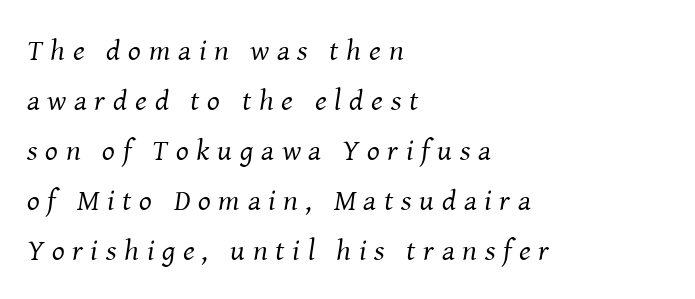
Q: Is the text bold? A: No.
Q: Is the text italic (slanted)? A: Yes, it leans right by about 8 degrees.
Q: Is the typeface a serif or a sans-serif typeface? A: Serif.
Q: Is the text underlined? A: No.
Q: How is the paragraph aligned? A: Left-aligned.
Q: Is the spacing between letters normal or unusually wide? A: Unusually wide.
Q: Is the spacing between lines tight, normal or loose? A: Normal.
Q: Width (condensed, normal, or wide)? A: Normal.
Q: Stroke contrast? A: Medium.
Q: x-height? A: Medium.
Q: Monospaced? A: No.
